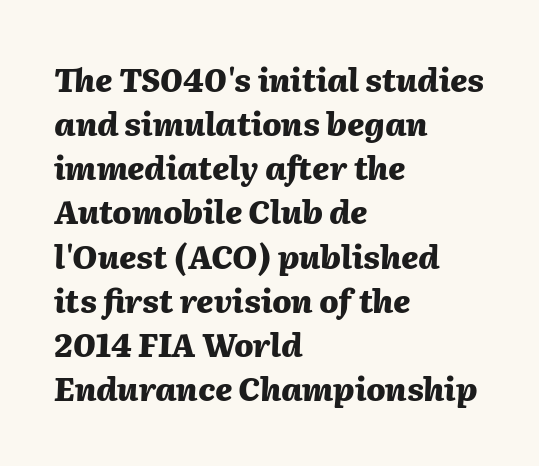
The image shows 32 px heavy type, italic (leaning right); set left-aligned, normal line spacing (1.38x), normal letter spacing, not underlined; medium stroke contrast and a medium x-height.
